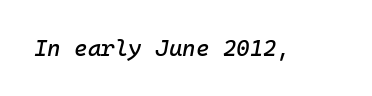
The image shows 23 px text type, italic (leaning right); set normal letter spacing, not underlined.
